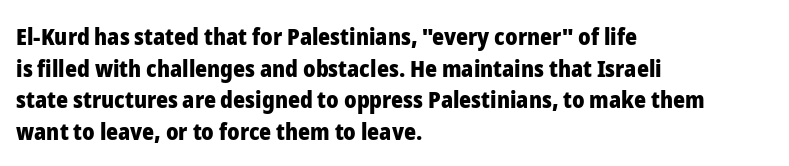
The lines are quadded left. Regular leading. Nothing unusual about the tracking: characters are spaced as the font intends. The font is running at its bold setting. Tall strokes in this sample are plumb rather than angled.
